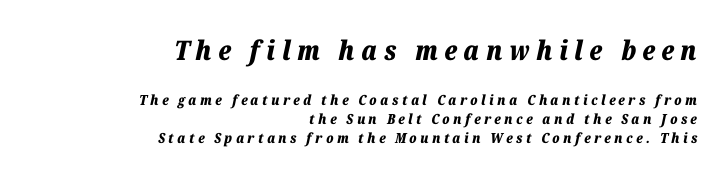
The image shows 27 px bold type, italic (leaning right); set right-aligned, normal line spacing (1.37x), unusually wide letter spacing (+0.24 em), not underlined; the first (top) block is 1.93x larger.
